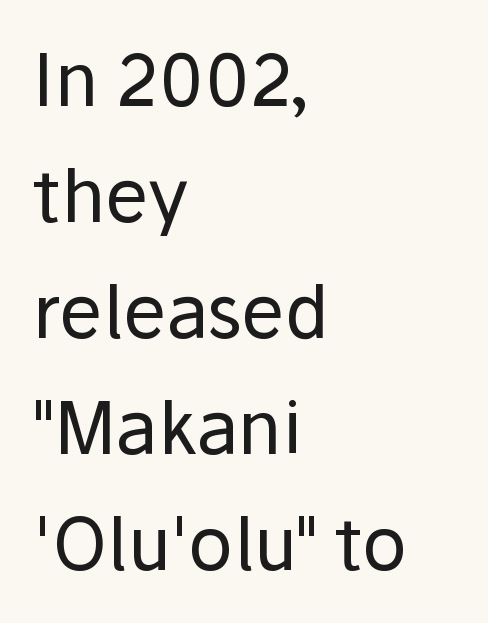
{"serif": "no", "italic": "no", "bold": "no", "weight": "regular", "width": "normal", "stroke_contrast": "low", "x_height": "medium", "monospaced": "no", "underline": "no", "align": "left", "line_spacing": "normal", "line_spacing_ratio": 1.59, "letter_spacing": "normal", "letter_spacing_em": 0.0, "glyph_px": 73}
